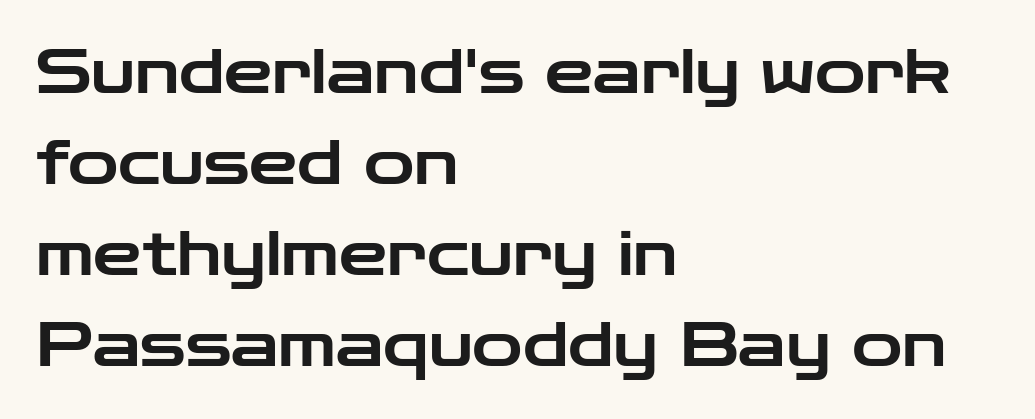
The image shows 61 px wide sans-serif type, upright; set left-aligned, normal line spacing (1.49x), normal letter spacing, not underlined; low stroke contrast and a medium x-height.
